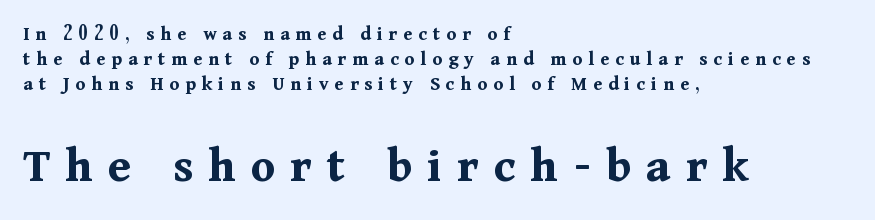
Leftover space on each line is placed entirely after the last word. Top chunk: small. Bottom chunk: large. Do the letters lean? They stand straight. Spacing verdict: proportional, widths tailored to each character. The string is rendered with underlining switched off. Baseline-to-baseline distance is the conventional proportion of letter height.
